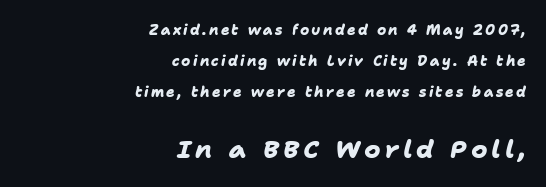
Which chunk is bigger? The second one — the bottom block dwarfs the top. The font is running at its bold setting. A great deal of white space separates one row of letters from the next. No word sits above an underline. Leftover space on each line is placed entirely before the opening word.
